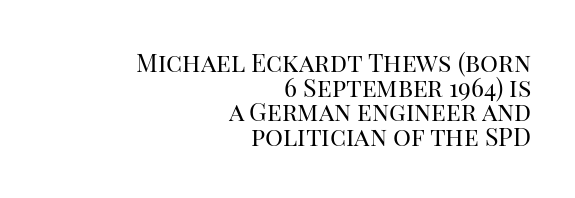
{"italic": "no", "bold": "no", "underline": "no", "align": "right", "line_spacing": "tight", "line_spacing_ratio": 0.99, "letter_spacing": "normal", "letter_spacing_em": 0.0, "glyph_px": 25}
